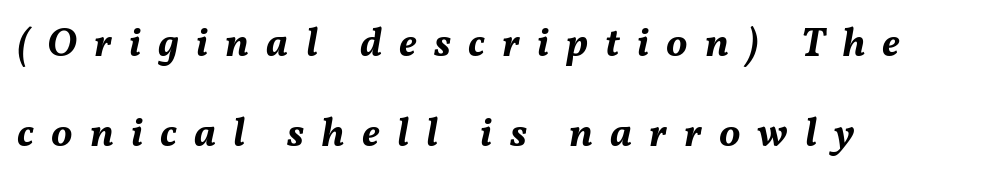
The image shows 40 px bold type, italic (leaning right); set left-aligned, loose line spacing (2.25x), unusually wide letter spacing (+0.43 em), not underlined; medium stroke contrast and a medium x-height.
